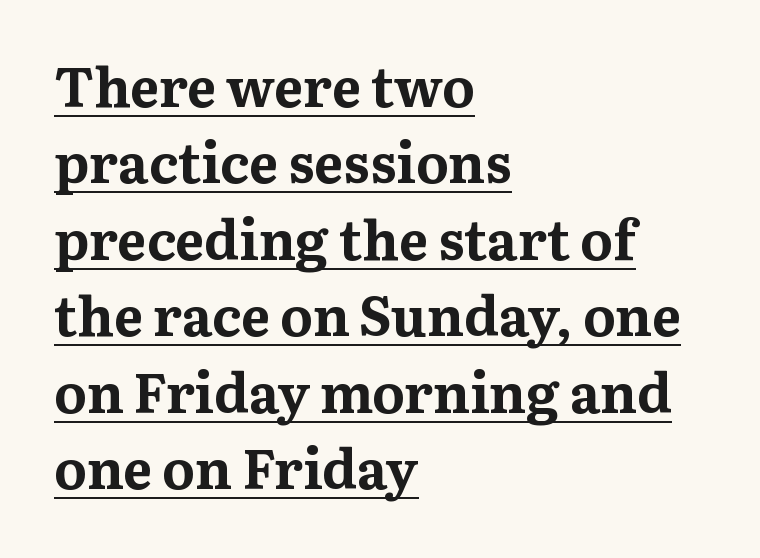
{"serif": "yes", "italic": "no", "bold": "yes", "weight": "bold", "width": "normal", "stroke_contrast": "medium", "x_height": "medium", "monospaced": "no", "underline": "yes", "align": "left", "line_spacing": "normal", "line_spacing_ratio": 1.39, "letter_spacing": "normal", "letter_spacing_em": 0.0, "glyph_px": 55}
